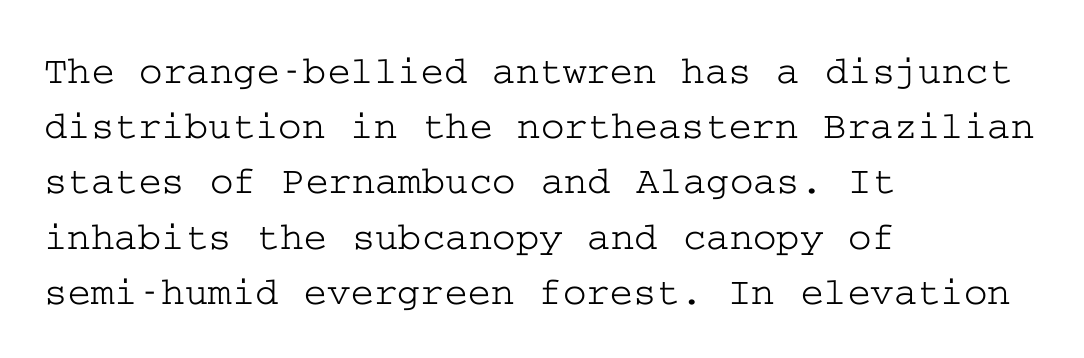
The image shows 40 px wide serif type, upright; set left-aligned, normal line spacing (1.38x), normal letter spacing, not underlined; low stroke contrast and a medium x-height.
